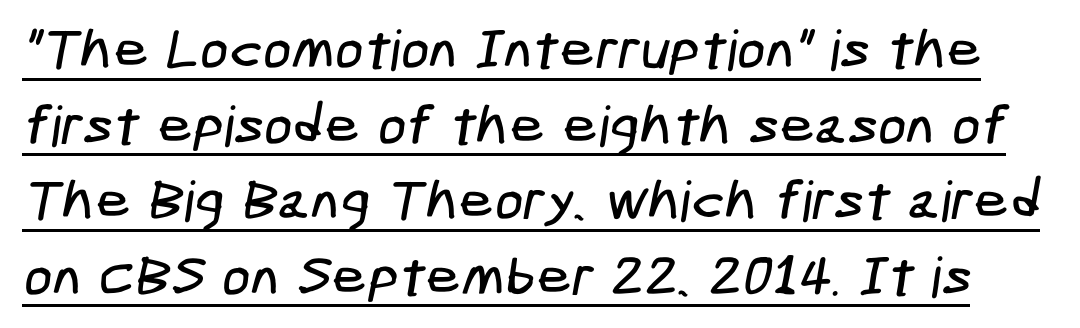
Q: Is the typeface a serif or a sans-serif typeface? A: Sans-serif.
Q: Is the text underlined? A: Yes.
Q: Is the spacing between letters normal or unusually wide? A: Normal.
Q: Is the spacing between lines tight, normal or loose? A: Normal.
Q: Width (condensed, normal, or wide)? A: Condensed.
Q: Stroke contrast? A: Low.
Q: x-height? A: Medium.
